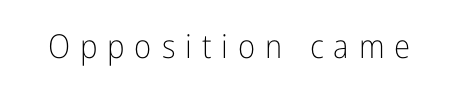
The image shows 33 px light, condensed sans-serif type, upright; set unusually wide letter spacing (+0.3 em), not underlined; low stroke contrast and a medium x-height.
